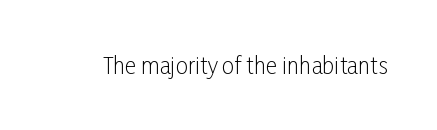
{"italic": "no", "bold": "no", "underline": "no", "letter_spacing": "normal", "letter_spacing_em": 0.0, "glyph_px": 22}
